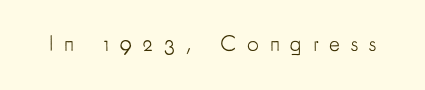
{"italic": "no", "bold": "no", "underline": "no", "letter_spacing": "wide", "letter_spacing_em": 0.47, "glyph_px": 23}
